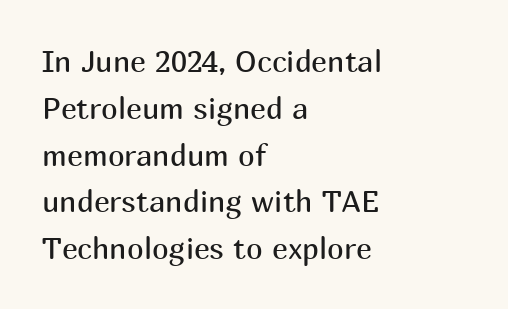
The image shows 30 px regular-weight sans-serif type, upright; set left-aligned, normal line spacing (1.56x), normal letter spacing, not underlined; medium stroke contrast and a medium x-height.
